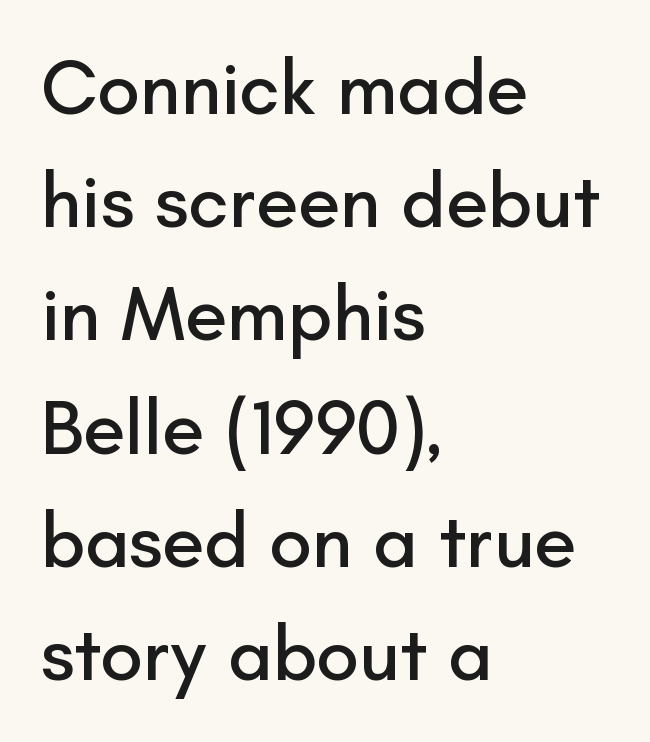
In terms of leading, this rendering sits right in the middle. Look at the tracking — it's just the regular setting, nothing added. The passage is arranged the way most books set body copy — flush left. The face used here is a sans, in the tradition of grotesques and geometrics. Note the varied advance widths — an 'i' is clearly narrower than an 'm'.
